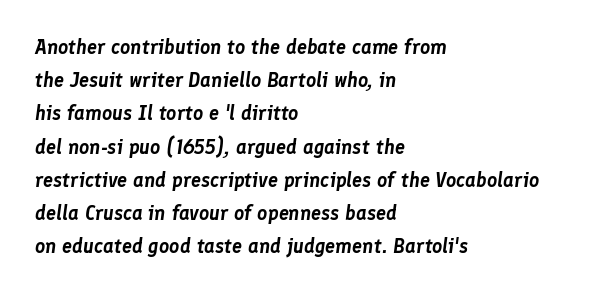
Honestly, the letter spacing is just normal — you wouldn't notice it. Italic: yes, the glyphs are oblique. One-word summary of the alignment: left. Does the leading feel generous? No, just average.
